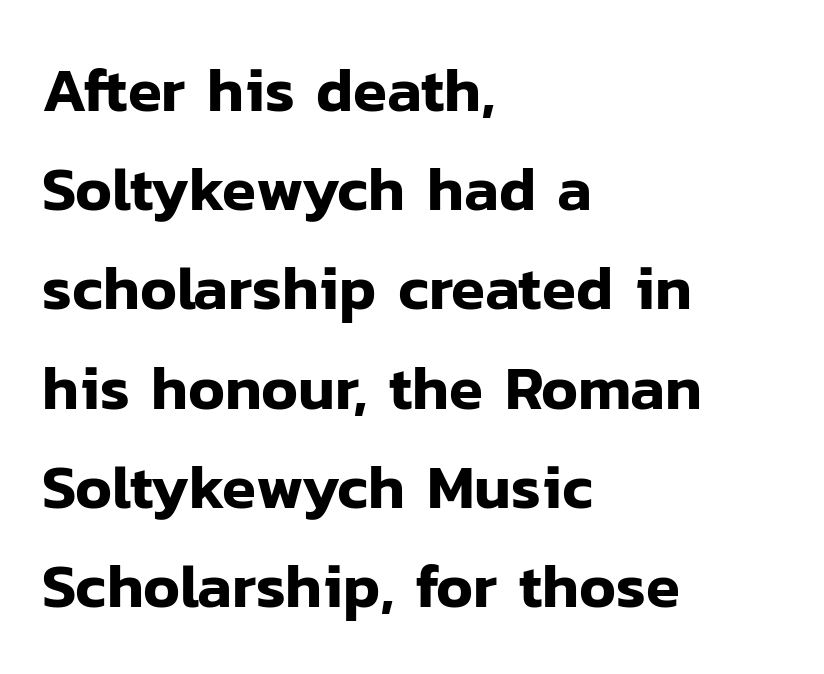
{"serif": "no", "italic": "no", "width": "normal", "stroke_contrast": "low", "x_height": "medium", "monospaced": "no", "underline": "no", "align": "left", "line_spacing": "normal", "line_spacing_ratio": 1.6, "letter_spacing": "normal", "letter_spacing_em": 0.0, "glyph_px": 62}
